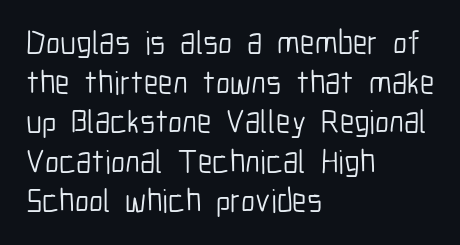
The image shows 33 px light, condensed sans-serif type, upright; set left-aligned, line spacing 1.2x, normal letter spacing, not underlined; low stroke contrast and a medium x-height.
